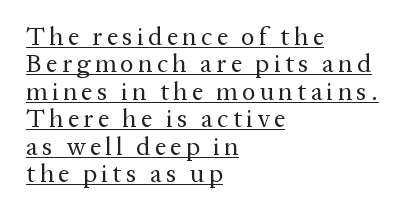
Honestly, the underline is the first thing you notice here. Notice how the passage keeps a crisp vertical edge on the left only. The axis of the letterforms is exactly vertical. Ink coverage per letter is moderate at most. Quick note: interline space is minimal.
